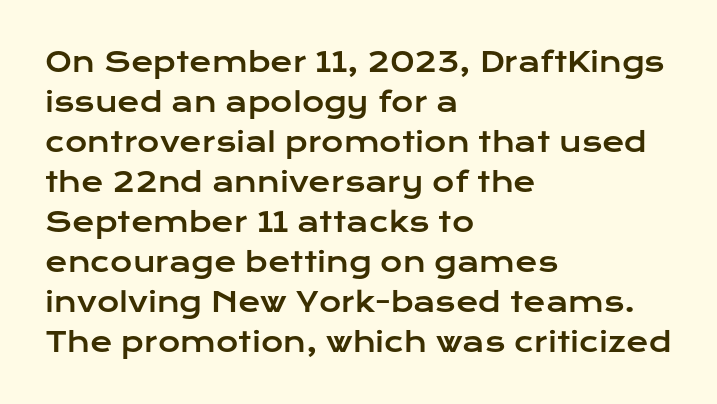
The image shows 27 px text type, upright; set left-aligned, normal line spacing (1.48x), normal letter spacing, not underlined.
